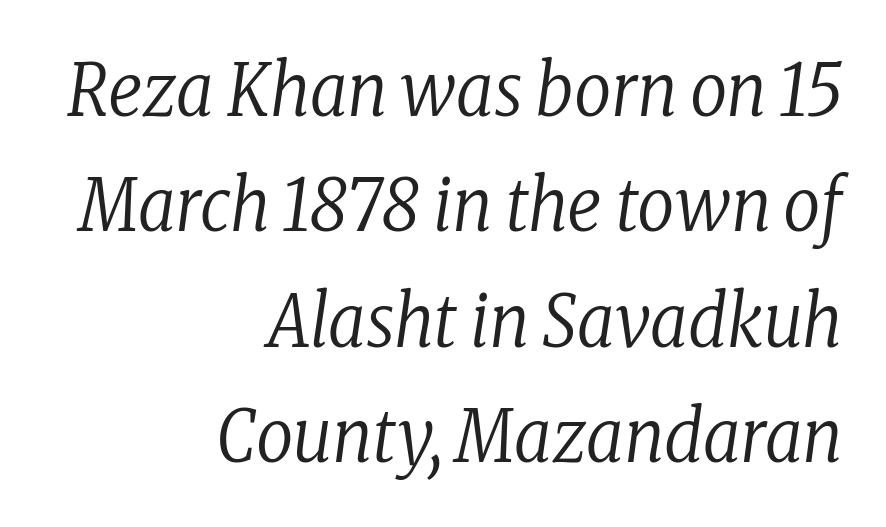
The image shows 73 px regular-weight, condensed serif type, italic (leaning right); set right-aligned, normal line spacing (1.58x), normal letter spacing, not underlined; low stroke contrast and a medium x-height.
